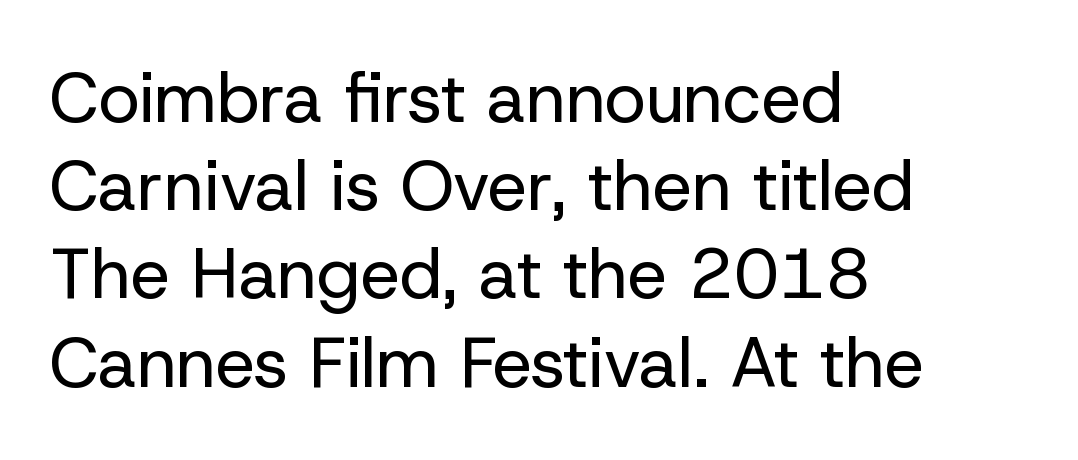
The image shows 70 px regular-weight sans-serif type, upright; set left-aligned, normal line spacing (1.26x), normal letter spacing, not underlined; low stroke contrast and a medium x-height.
